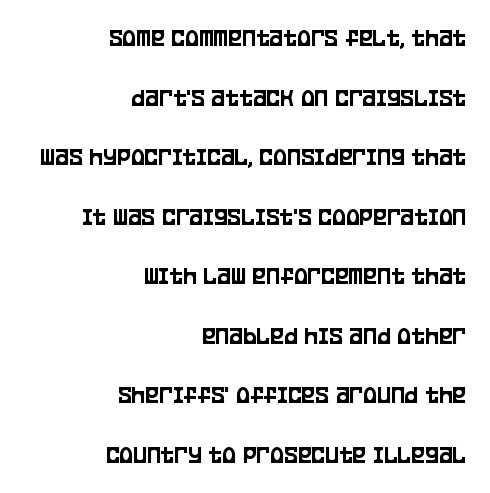
The image shows 26 px text type, upright; set right-aligned, loose line spacing (2.29x), normal letter spacing, not underlined.
